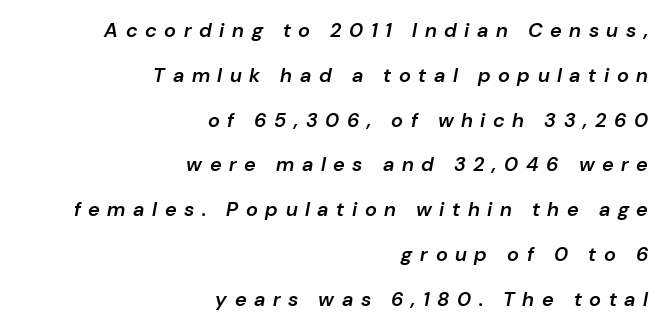
The image shows 20 px text type, italic (leaning right); set right-aligned, loose line spacing (2.24x), unusually wide letter spacing (+0.38 em), not underlined.
